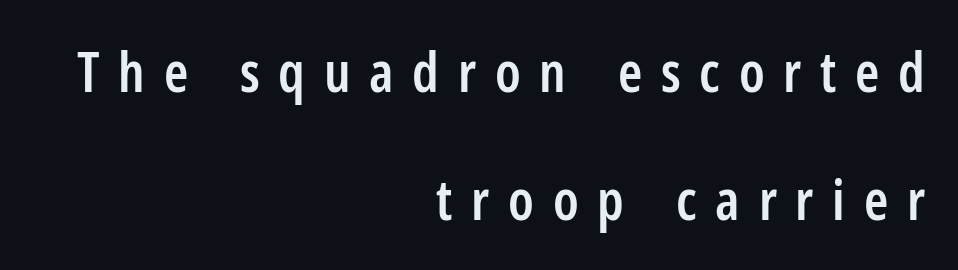
The image shows 55 px semibold, condensed sans-serif type, upright; set right-aligned, loose line spacing (2.32x), unusually wide letter spacing (+0.34 em), not underlined; low stroke contrast and a medium x-height.
